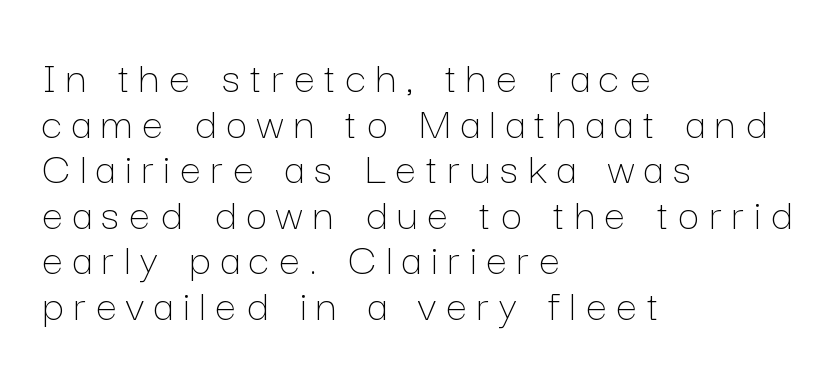
These lines were composed using upright roman letters. A typesetter would call this proportional, since set widths differ per character. The tracking reads as deliberately expanded to a designer's eye. Weight class: somewhere from thin through regular.
